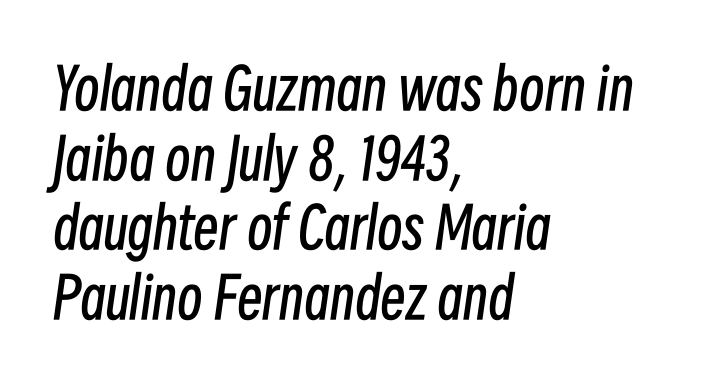
The image shows 57 px regular-weight, condensed type, italic (leaning right); set left-aligned, line spacing 1.22x, normal letter spacing, not underlined; low stroke contrast and a medium x-height.
